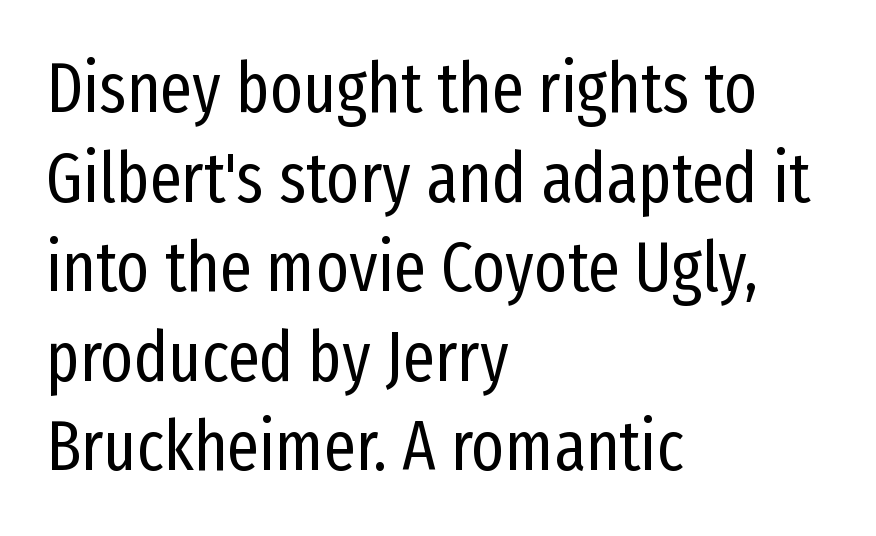
The image shows 70 px regular-weight, condensed sans-serif type, upright; set left-aligned, normal line spacing (1.28x), normal letter spacing, not underlined; low stroke contrast and a medium x-height.
